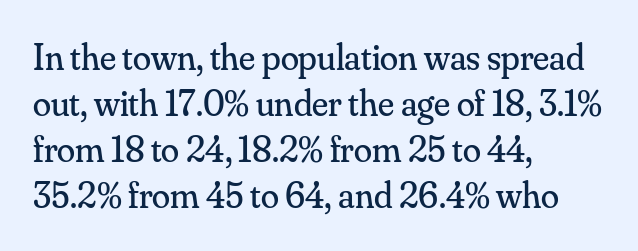
Q: Is the text bold? A: No.
Q: Is the text italic (slanted)? A: No, it is upright.
Q: Is the typeface a serif or a sans-serif typeface? A: Serif.
Q: Is the text underlined? A: No.
Q: How is the paragraph aligned? A: Left-aligned.
Q: Is the spacing between letters normal or unusually wide? A: Normal.
Q: Width (condensed, normal, or wide)? A: Normal.
Q: Stroke contrast? A: Medium.
Q: x-height? A: Small.
Q: Monospaced? A: No.
